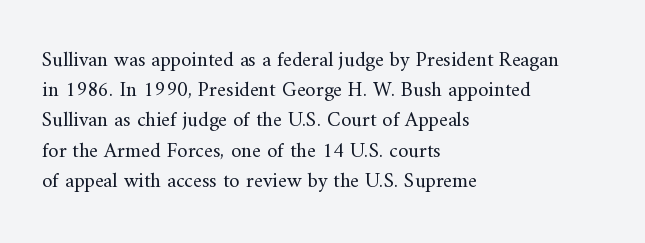
Q: Is the text bold? A: No.
Q: Is the text italic (slanted)? A: No, it is upright.
Q: Is the text underlined? A: No.
Q: How is the paragraph aligned? A: Left-aligned.
Q: Is the spacing between letters normal or unusually wide? A: Normal.
Q: Is the spacing between lines tight, normal or loose? A: Normal.
